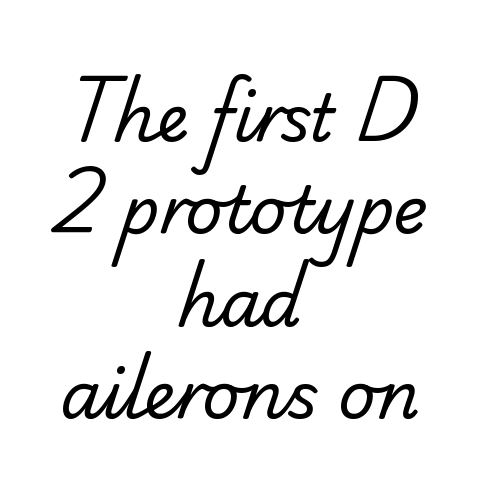
The image shows 65 px regular-weight sans-serif type; set centered, normal line spacing (1.42x), normal letter spacing, not underlined; low stroke contrast and a small x-height.
